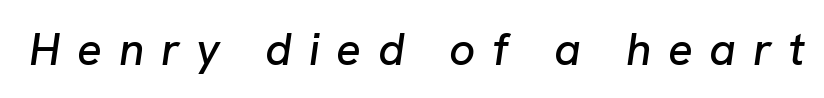
Varying glyph widths throughout — classic text-font behaviour. What stands out about the letter spacing? Its width — letters are far apart. The passage shown leans; its letterforms are oblique. No word sits above an underline.
